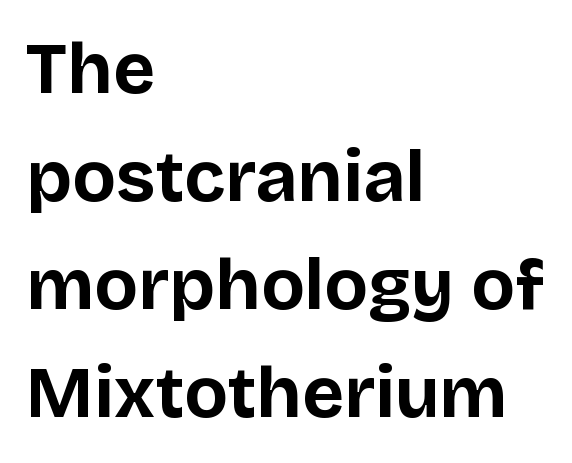
Casual observation: everything's shoved over to the left. Every character sits straight up, as roman type does. Nothing sits at the stroke ends, so this counts as sans-serif. Nobody touched the tracking dial on this one.
